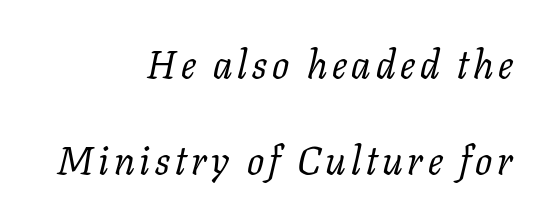
The image shows 40 px regular-weight serif type, italic (leaning right); set right-aligned, loose line spacing (2.41x), not underlined; low stroke contrast and a medium x-height.
